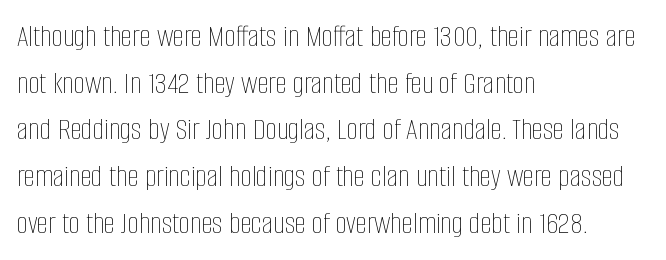
The specimen reads as upright at a glance. Tracking value appears to be zero — textbook default spacing. The block of text has a typical density, with ordinary space between rows. A light-to-regular cut is what we see here. All the whitespace from short lines collects on the right. This sample has the flowing, uneven cadence of proportional lettering.
